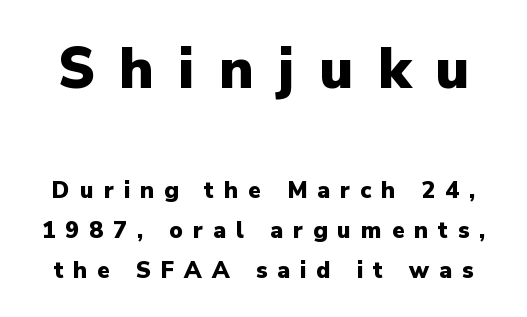
{"serif": "no", "italic": "no", "bold": "yes", "weight": "heavy", "width": "normal", "stroke_contrast": "low", "x_height": "medium", "monospaced": "no", "underline": "no", "line_spacing_ratio": 1.73, "letter_spacing": "wide", "letter_spacing_em": 0.43, "larger_block": "first", "size_ratio": 2.48, "glyph_px": 57}
